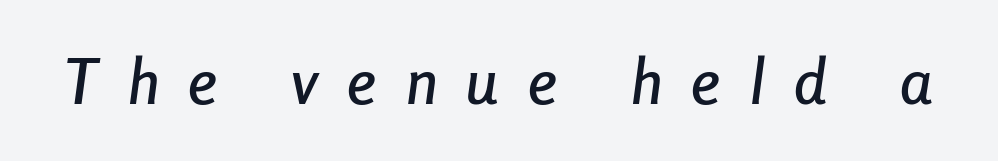
{"italic": "yes", "lean": "right", "slant_degrees": 8, "width": "condensed", "stroke_contrast": "low", "x_height": "medium", "monospaced": "no", "underline": "no", "letter_spacing": "wide", "letter_spacing_em": 0.47, "glyph_px": 63}
